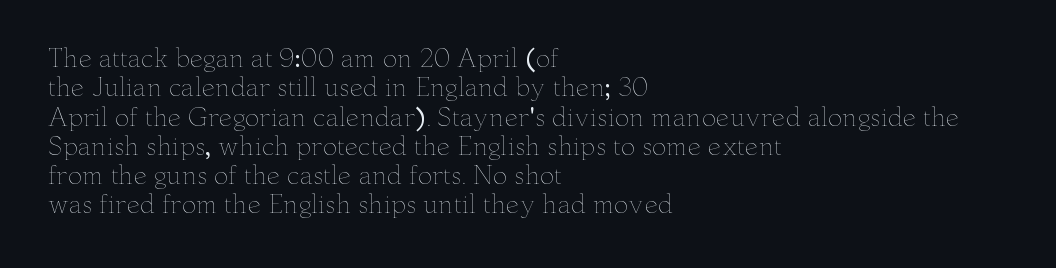
{"italic": "no", "bold": "no", "underline": "no", "align": "left", "line_spacing_ratio": 1.22, "letter_spacing": "normal", "letter_spacing_em": 0.0, "glyph_px": 24}
